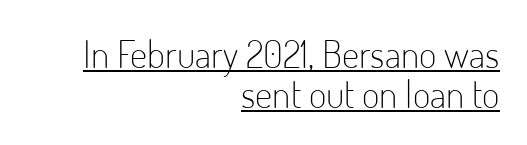
The image shows 38 px light, condensed sans-serif type, upright; set right-aligned, tight line spacing (1.05x), normal letter spacing, underlined; low stroke contrast and a small x-height.
